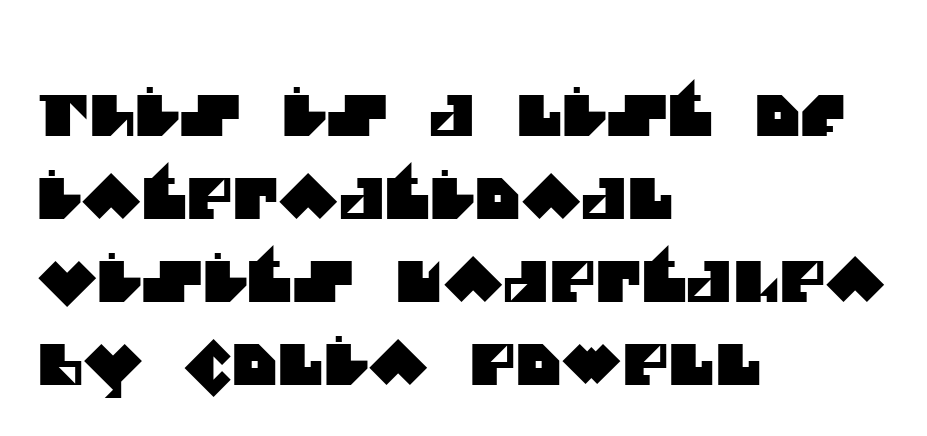
Nothing unusual about the tracking: characters are spaced as the font intends. This block has exactly the height ordinary leading produces. The letters advance in unequal steps, a hallmark of proportional type. A sans-serif font was chosen for this passage. Horizontally, the lines are justified to the leading edge only. Check under the words: just untouched page.
